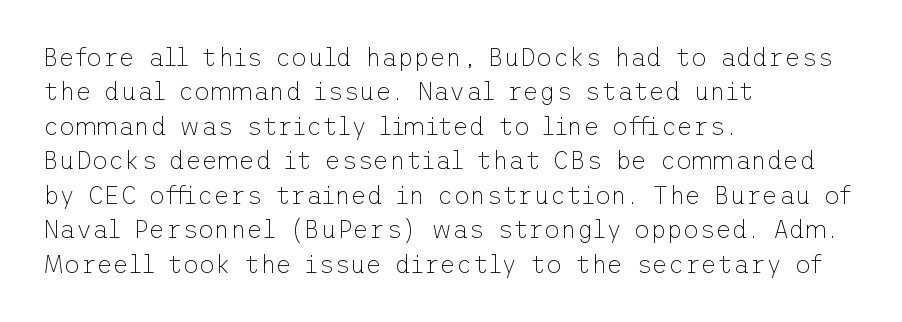
The image shows 25 px text type, upright; set left-aligned, normal line spacing (1.38x), normal letter spacing, not underlined.
